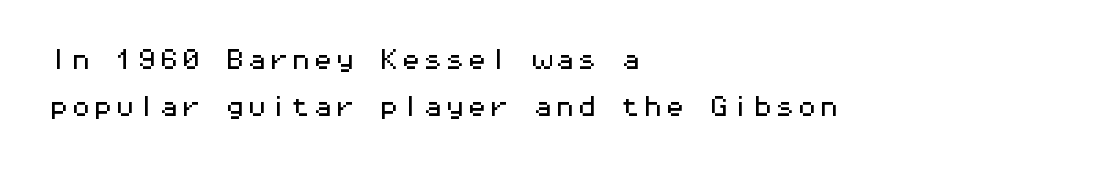
Q: Is the text italic (slanted)? A: No, it is upright.
Q: Is the text underlined? A: No.
Q: How is the paragraph aligned? A: Left-aligned.
Q: Is the spacing between letters normal or unusually wide? A: Normal.
Q: Is the spacing between lines tight, normal or loose? A: Loose.
